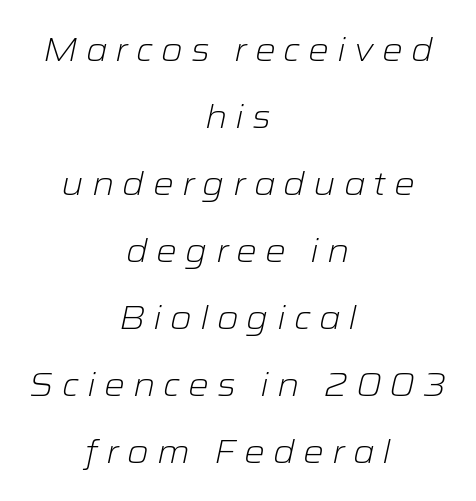
{"italic": "yes", "lean": "right", "slant_degrees": 12, "bold": "no", "weight": "light", "width": "wide", "stroke_contrast": "low", "x_height": "medium", "monospaced": "no", "underline": "no", "align": "center", "line_spacing": "loose", "line_spacing_ratio": 2.03, "letter_spacing": "wide", "letter_spacing_em": 0.24, "glyph_px": 33}
